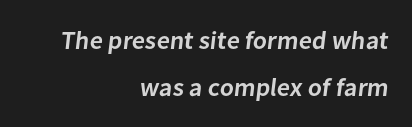
Q: Is the text bold? A: Semi-bold.
Q: Is the text underlined? A: No.
Q: How is the paragraph aligned? A: Right-aligned.
Q: Is the spacing between letters normal or unusually wide? A: Normal.
